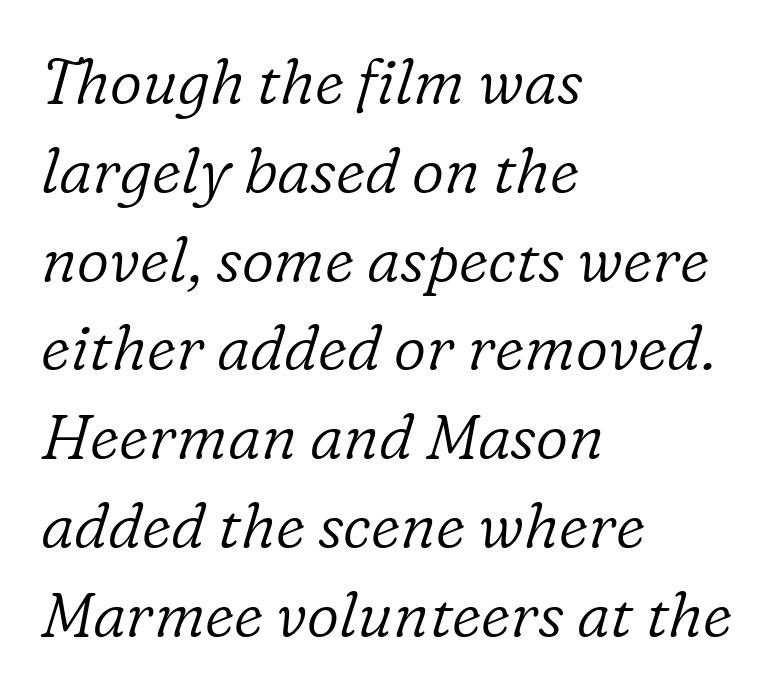
Q: Is the text bold? A: No.
Q: Is the text italic (slanted)? A: Yes, it leans right by about 16 degrees.
Q: Is the typeface a serif or a sans-serif typeface? A: Serif.
Q: Is the text underlined? A: No.
Q: How is the paragraph aligned? A: Left-aligned.
Q: Is the spacing between letters normal or unusually wide? A: Normal.
Q: Is the spacing between lines tight, normal or loose? A: Normal.
Q: Width (condensed, normal, or wide)? A: Normal.
Q: Stroke contrast? A: Low.
Q: x-height? A: Medium.
Q: Monospaced? A: No.
